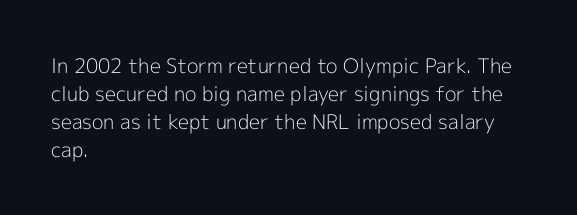
The image shows 20 px text type, upright; set left-aligned, normal line spacing (1.4x), normal letter spacing, not underlined.
